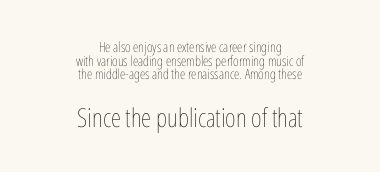
The image shows 26 px text type, upright; set centered, tight line spacing (0.97x), normal letter spacing, not underlined; the second (bottom) block is 1.86x larger.
